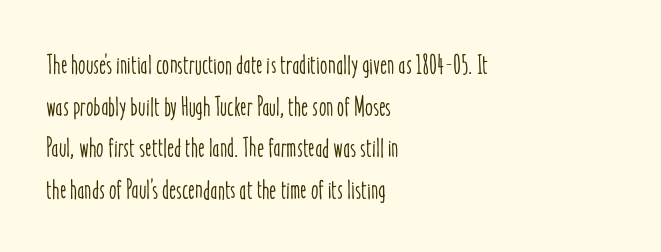
The image shows 27 px text type, upright; set left-aligned, normal line spacing (1.54x), normal letter spacing, not underlined.
